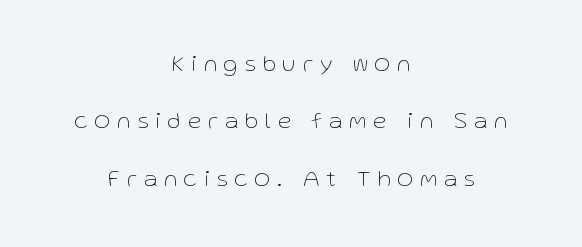
If you folded the block vertically in half, each line would mirror itself in length. In terms of posture, this sample is upright. One glance says open: line gaps are wider than usual. Stem width sits at or under what a default text font uses. The specimen omits any rule beneath the text block's lines. Observe the wide spacing: letters keep a clear distance from each other.
